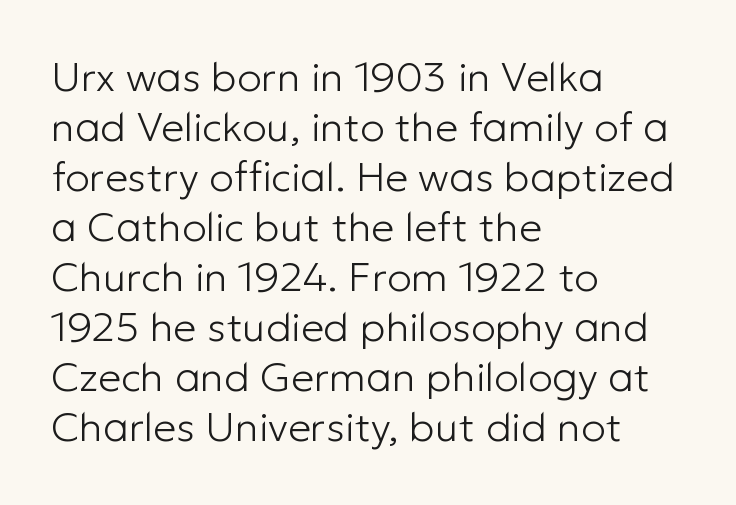
On a weight scale, this lands at 450 or below. A typesetter would call this proportional, since set widths differ per character. The letters stand straight up with perfectly vertical stems. Nothing unusual about the tracking: characters are spaced as the font intends. This rendering employs a face without finishing strokes, i.e., a sans-serif.
